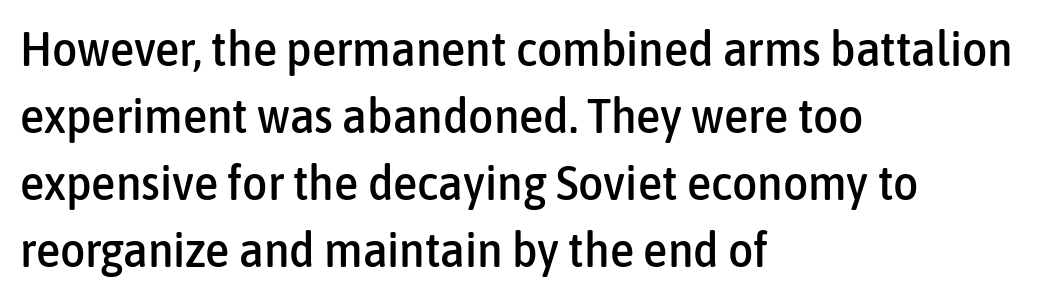
The image shows 49 px condensed sans-serif type, upright; set left-aligned, normal line spacing (1.37x), normal letter spacing, not underlined; low stroke contrast and a medium x-height.
